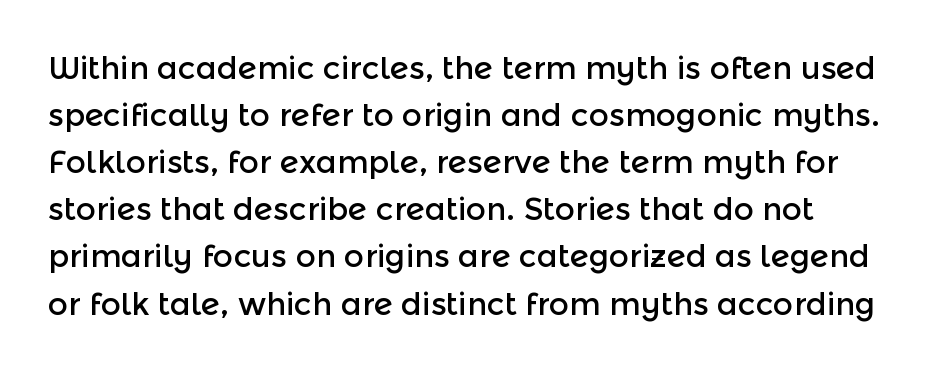
Observe the absence of serifs on each vertical stroke in this sample. Descender tails drop into unmarked territory. You could call the tracking neutral — neither tight nor loose. Each new line begins a customary step beneath the previous one. Posture: upright roman.
